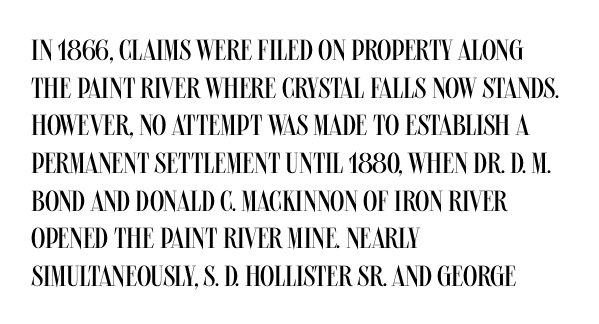
{"serif": "no", "italic": "no", "bold": "no", "weight": "regular", "width": "condensed", "stroke_contrast": "medium", "x_height": "large", "monospaced": "no", "underline": "no", "align": "left", "line_spacing": "normal", "line_spacing_ratio": 1.3, "letter_spacing": "normal", "letter_spacing_em": 0.0, "glyph_px": 29}
